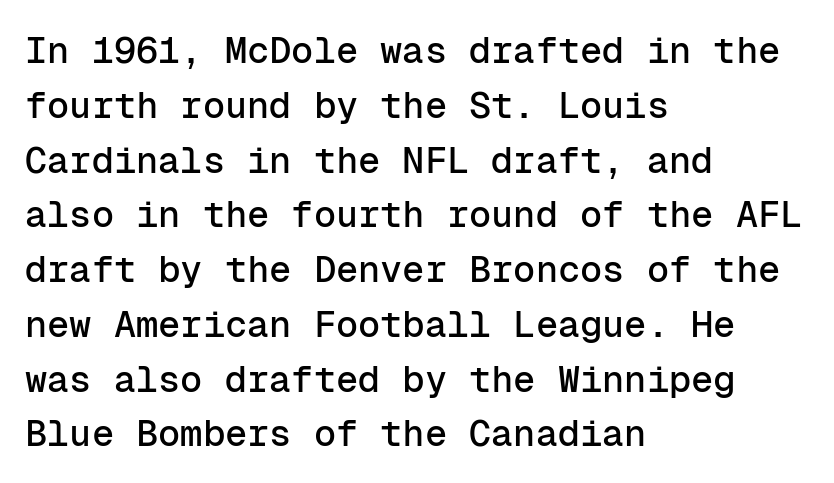
Q: Is the text italic (slanted)? A: No, it is upright.
Q: Is the typeface a serif or a sans-serif typeface? A: Sans-serif.
Q: Is the text underlined? A: No.
Q: How is the paragraph aligned? A: Left-aligned.
Q: Is the spacing between letters normal or unusually wide? A: Normal.
Q: Is the spacing between lines tight, normal or loose? A: Normal.
Q: Width (condensed, normal, or wide)? A: Normal.
Q: Stroke contrast? A: Low.
Q: x-height? A: Medium.
Q: Monospaced? A: Yes.
